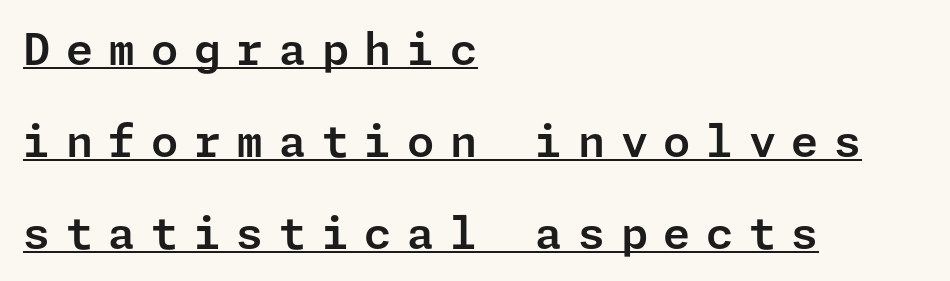
Q: Is the text italic (slanted)? A: No, it is upright.
Q: Is the typeface a serif or a sans-serif typeface? A: Sans-serif.
Q: Is the text underlined? A: Yes.
Q: How is the paragraph aligned? A: Left-aligned.
Q: Is the spacing between letters normal or unusually wide? A: Unusually wide.
Q: Is the spacing between lines tight, normal or loose? A: Loose.
Q: Width (condensed, normal, or wide)? A: Normal.
Q: Stroke contrast? A: Low.
Q: x-height? A: Medium.
